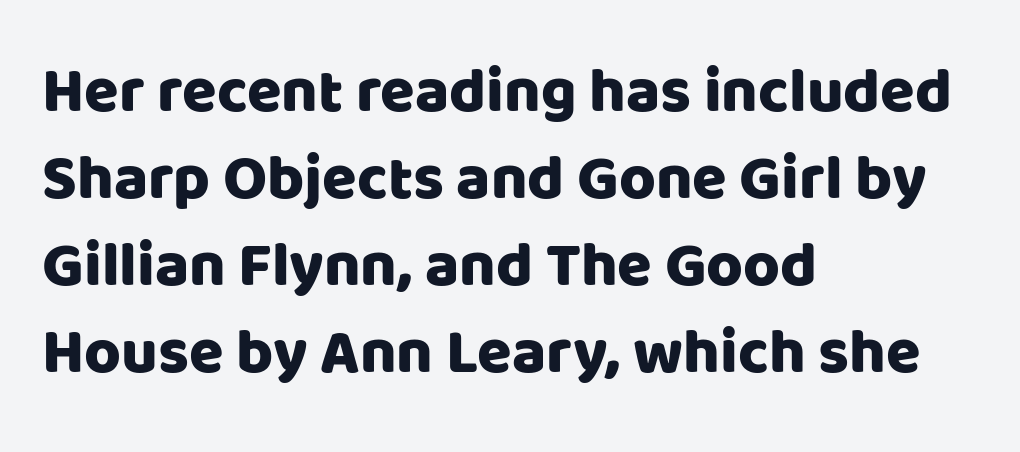
Note the varied advance widths — an 'i' is clearly narrower than an 'm'. When letters stand straight like this, we call the style roman or upright. The text block is weighted toward the left margin, trailing off unevenly rightward. No feet cap the strokes, marking this as sans-serif type. The space beneath each line is pristine and unruled.
